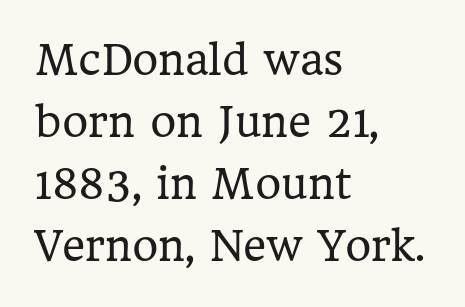
The image shows 40 px regular-weight serif type, upright; set left-aligned, normal line spacing (1.55x), normal letter spacing, not underlined; low stroke contrast and a medium x-height.
